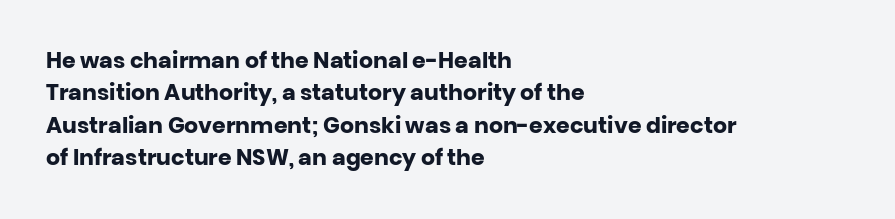
This block has exactly the height ordinary leading produces. A roman cut, with each character standing at attention. Typesetter's note: full bold, strokes at maximum text heaviness. The rendering anchors every line to the left-hand side.
